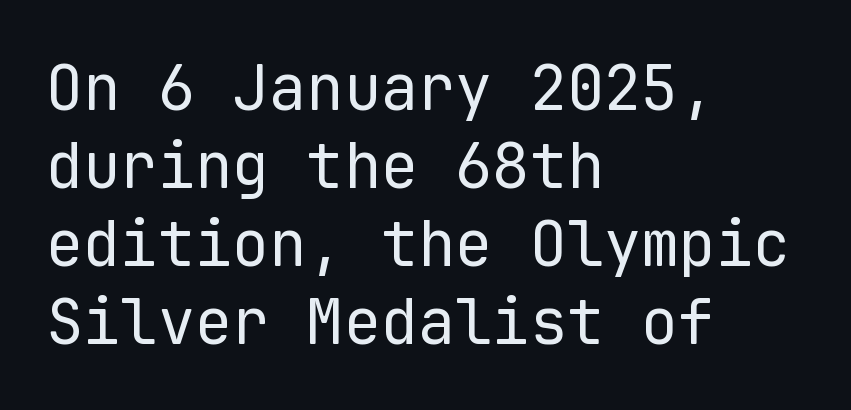
{"serif": "no", "italic": "no", "bold": "no", "weight": "regular", "width": "normal", "stroke_contrast": "low", "x_height": "medium", "monospaced": "yes", "underline": "no", "align": "left", "line_spacing": "normal", "line_spacing_ratio": 1.26, "letter_spacing": "normal", "letter_spacing_em": 0.0, "glyph_px": 62}
